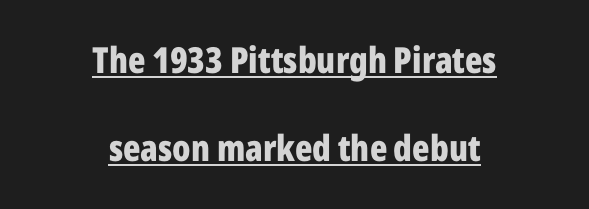
The image shows 36 px bold, condensed sans-serif type, upright; set centered, loose line spacing (2.45x), normal letter spacing, underlined; low stroke contrast and a medium x-height.
